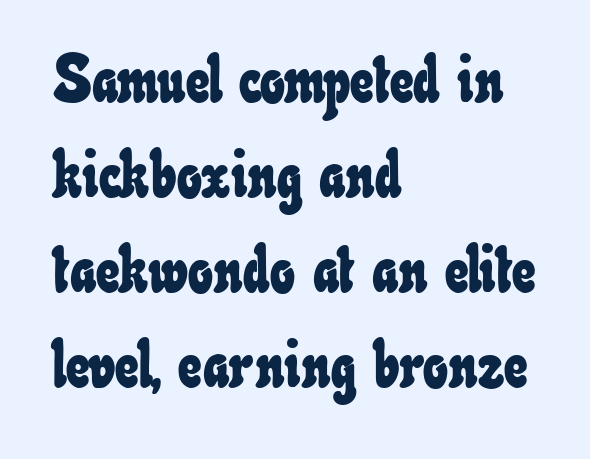
Q: Is the text underlined? A: No.
Q: How is the paragraph aligned? A: Left-aligned.
Q: Is the spacing between letters normal or unusually wide? A: Normal.
Q: Is the spacing between lines tight, normal or loose? A: Normal.
Q: Width (condensed, normal, or wide)? A: Condensed.
Q: Stroke contrast? A: Low.
Q: x-height? A: Small.
Q: Monospaced? A: No.
